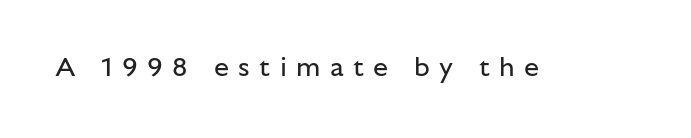
The image shows 27 px text type, upright; set unusually wide letter spacing (+0.35 em), not underlined.
